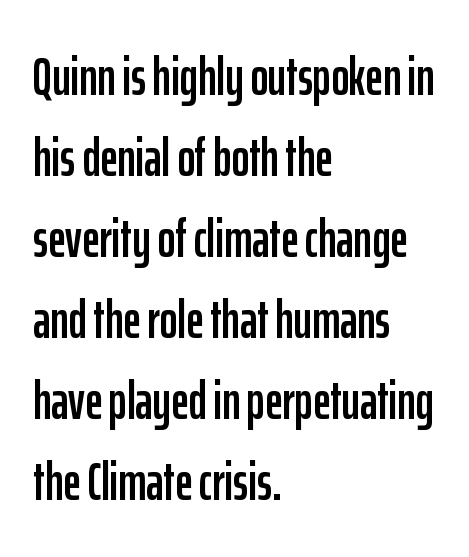
Q: Is the text italic (slanted)? A: No, it is upright.
Q: Is the typeface a serif or a sans-serif typeface? A: Sans-serif.
Q: Is the text underlined? A: No.
Q: How is the paragraph aligned? A: Left-aligned.
Q: Is the spacing between letters normal or unusually wide? A: Normal.
Q: Is the spacing between lines tight, normal or loose? A: Normal.
Q: Width (condensed, normal, or wide)? A: Condensed.
Q: Stroke contrast? A: Low.
Q: x-height? A: Medium.
Q: Monospaced? A: No.
